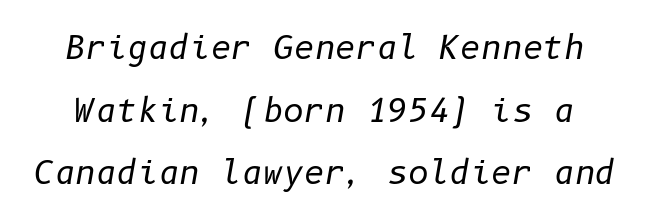
Is the type slanted? Yes — the strokes lean at a clear angle. No word sits above an underline. One glance says open: line gaps are wider than usual. Weight: in the light-to-regular range.
